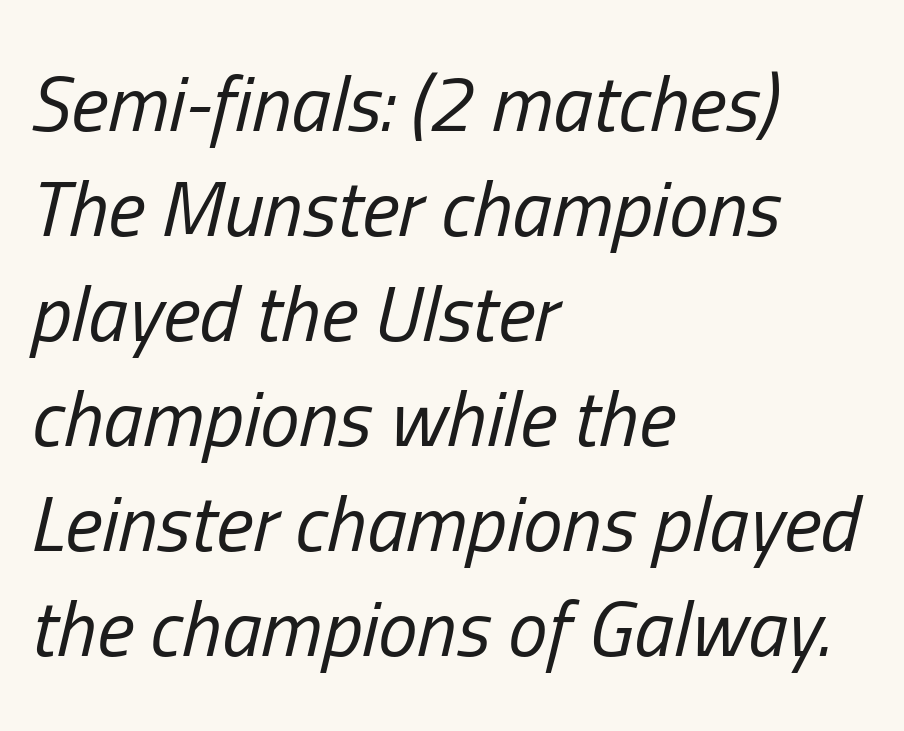
The image shows 79 px regular-weight, condensed type, italic (leaning right); set left-aligned, normal line spacing (1.33x), normal letter spacing, not underlined; low stroke contrast and a medium x-height.
